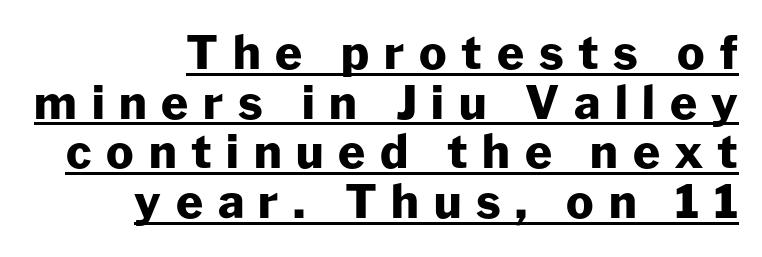
Which margin do the lines hug? The right one — the left edge is uneven. Honestly, the rows look squashed on top of each other. This sample has the flowing, uneven cadence of proportional lettering. What weight is shown? A full bold with thick strokes.
